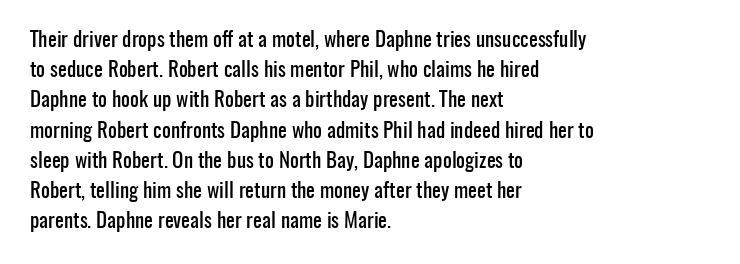
Q: Is the text italic (slanted)? A: No, it is upright.
Q: Is the text underlined? A: No.
Q: How is the paragraph aligned? A: Left-aligned.
Q: Is the spacing between letters normal or unusually wide? A: Normal.
Q: Is the spacing between lines tight, normal or loose? A: Normal.
